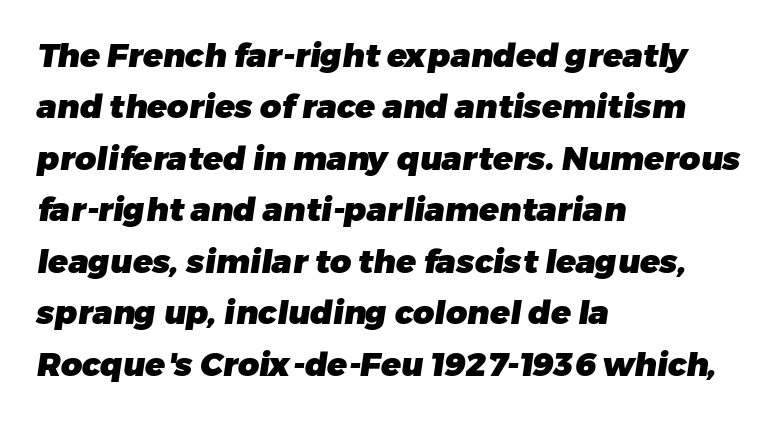
Type style note: lacks serifs. The lines sit at an ordinary, default distance from one another. Every row of glyphs begins at an identical x-position on the left. In terms of letterspacing, this is plain default setting. The rendering uses natural spacing where letterforms have individual widths. The space directly below the letters is spotless.
